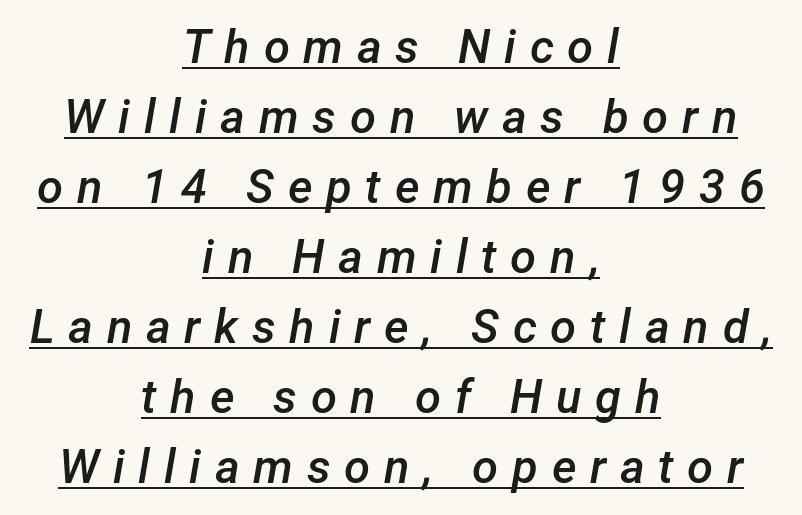
{"italic": "yes", "lean": "right", "slant_degrees": 12, "bold": "semi", "weight": "semibold", "width": "normal", "stroke_contrast": "low", "x_height": "medium", "monospaced": "no", "underline": "yes", "align": "center", "line_spacing": "normal", "line_spacing_ratio": 1.49, "letter_spacing": "wide", "letter_spacing_em": 0.29, "glyph_px": 47}
